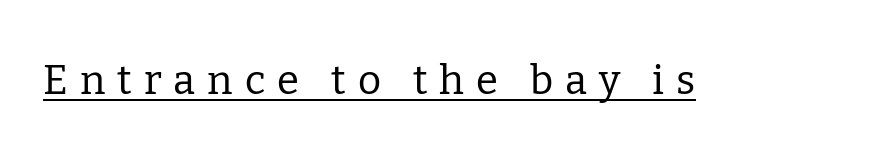
The image shows 40 px regular-weight serif type, upright; set unusually wide letter spacing (+0.3 em), underlined; low stroke contrast and a medium x-height.
